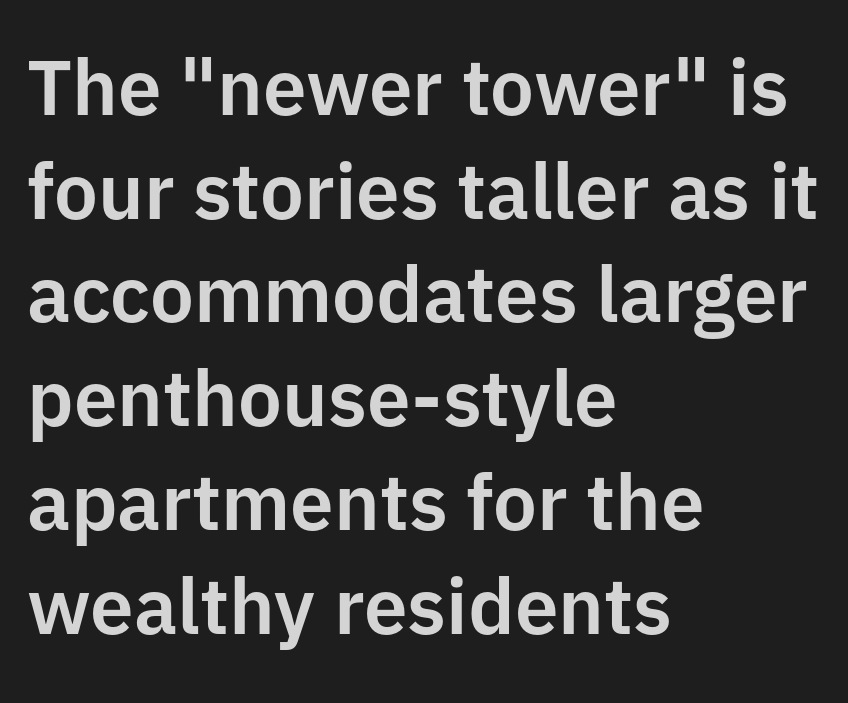
{"serif": "no", "italic": "no", "width": "normal", "stroke_contrast": "low", "x_height": "medium", "monospaced": "no", "underline": "no", "align": "left", "line_spacing": "normal", "line_spacing_ratio": 1.33, "letter_spacing": "normal", "letter_spacing_em": 0.0, "glyph_px": 78}
